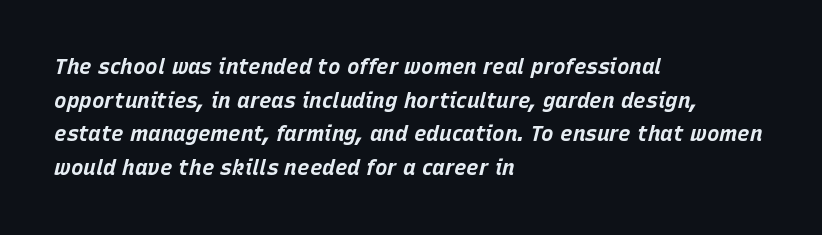
Chunky letters — that's bold for sure. Quick note: italic. Spacing between characters is what you'd get straight out of the box. The block of text has a typical density, with ordinary space between rows. Leftover space on each line is placed entirely after the last word. The area under the type is left untouched.
